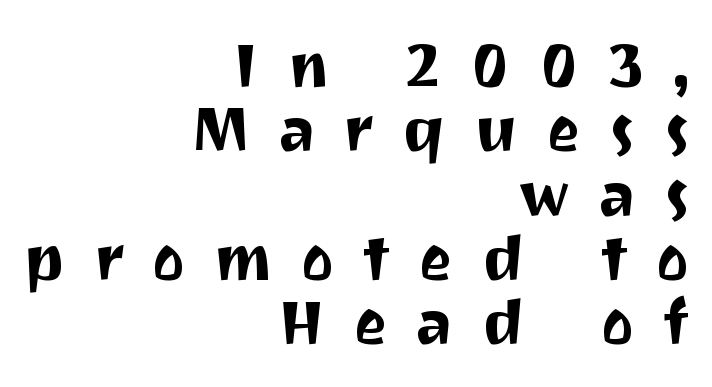
Q: Is the text italic (slanted)? A: No, it is upright.
Q: Is the typeface a serif or a sans-serif typeface? A: Sans-serif.
Q: Is the text underlined? A: No.
Q: How is the paragraph aligned? A: Right-aligned.
Q: Is the spacing between letters normal or unusually wide? A: Unusually wide.
Q: Is the spacing between lines tight, normal or loose? A: Tight.
Q: Width (condensed, normal, or wide)? A: Normal.
Q: Stroke contrast? A: Medium.
Q: x-height? A: Medium.
Q: Monospaced? A: No.
